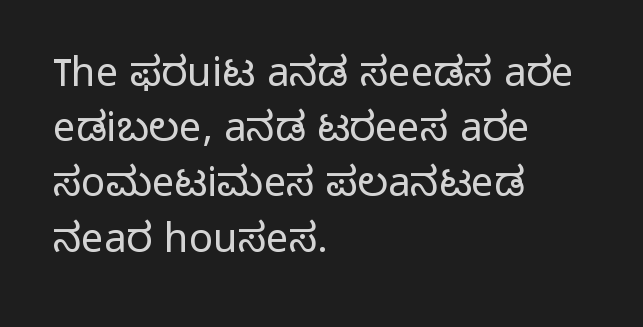
{"serif": "no", "italic": "no", "bold": "no", "weight": "light", "width": "normal", "stroke_contrast": "low", "x_height": "medium", "monospaced": "no", "underline": "no", "align": "left", "line_spacing": "normal", "line_spacing_ratio": 1.38, "letter_spacing": "normal", "letter_spacing_em": 0.0, "glyph_px": 40}
